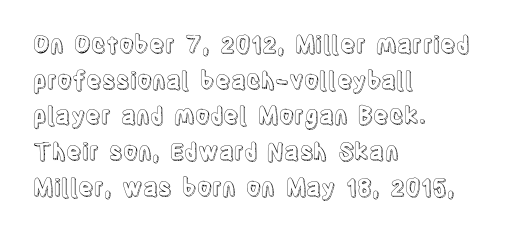
{"italic": "no", "underline": "no", "align": "left", "line_spacing": "normal", "line_spacing_ratio": 1.55, "letter_spacing": "normal", "letter_spacing_em": 0.0, "glyph_px": 23}
